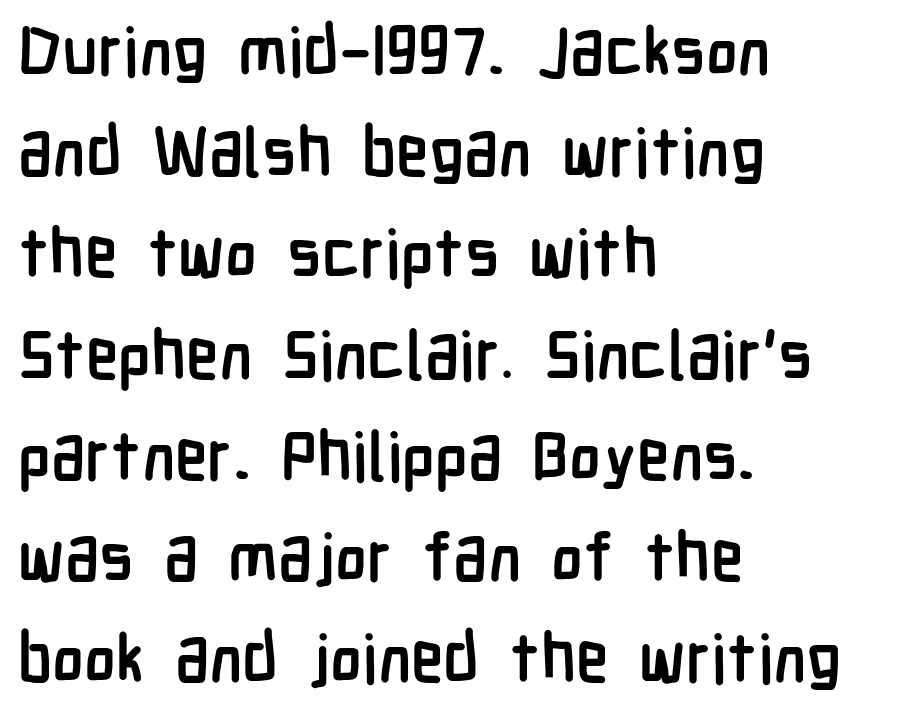
The image shows 67 px semibold, condensed sans-serif type, upright; set left-aligned, normal line spacing (1.51x), normal letter spacing, not underlined; low stroke contrast and a medium x-height.
